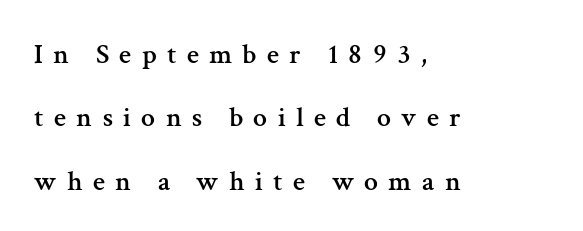
Q: Is the text italic (slanted)? A: No, it is upright.
Q: Is the typeface a serif or a sans-serif typeface? A: Serif.
Q: Is the text underlined? A: No.
Q: How is the paragraph aligned? A: Left-aligned.
Q: Is the spacing between letters normal or unusually wide? A: Unusually wide.
Q: Is the spacing between lines tight, normal or loose? A: Loose.
Q: Width (condensed, normal, or wide)? A: Normal.
Q: Stroke contrast? A: Medium.
Q: x-height? A: Medium.
Q: Monospaced? A: No.
